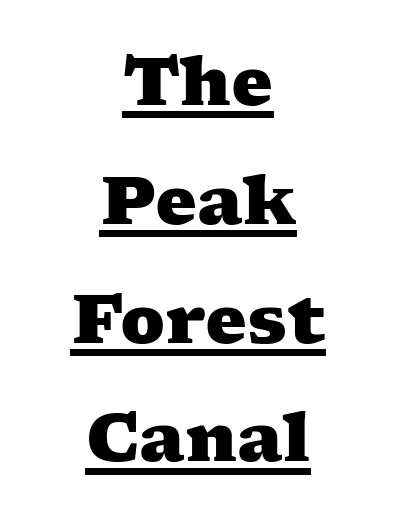
Q: Is the text bold? A: Yes.
Q: Is the typeface a serif or a sans-serif typeface? A: Serif.
Q: Is the text underlined? A: Yes.
Q: How is the paragraph aligned? A: Centered.
Q: Is the spacing between letters normal or unusually wide? A: Normal.
Q: Width (condensed, normal, or wide)? A: Wide.
Q: Stroke contrast? A: Medium.
Q: x-height? A: Medium.
Q: Monospaced? A: No.
